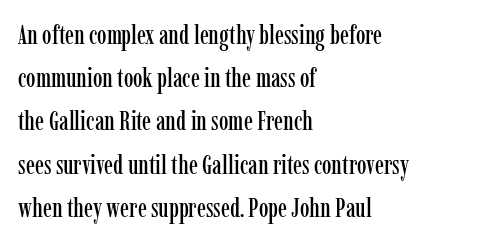
Anything drawn beneath the words? Only blank space. In terms of letterspacing, this is plain default setting. No italicization has been applied; the sample stays upright. The block of text has a typical density, with ordinary space between rows. Horizontal alignment here is leftward, the default for most running prose.
